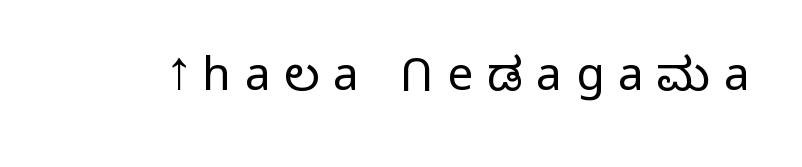
{"serif": "no", "italic": "no", "bold": "no", "weight": "light", "width": "normal", "stroke_contrast": "low", "x_height": "medium", "monospaced": "no", "underline": "no", "letter_spacing": "wide", "letter_spacing_em": 0.3, "glyph_px": 46}
